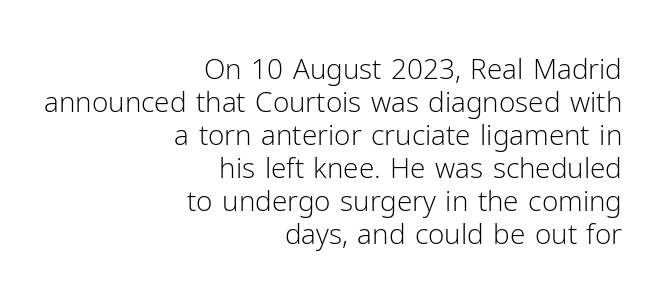
The image shows 28 px light sans-serif type, upright; set right-aligned, line spacing 1.18x, normal letter spacing, not underlined; low stroke contrast and a medium x-height.
